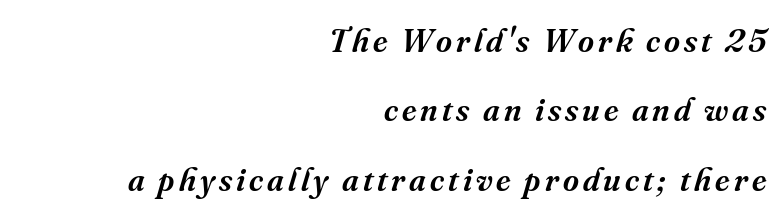
{"serif": "yes", "italic": "yes", "lean": "right", "slant_degrees": 16, "bold": "semi", "weight": "semibold", "width": "normal", "stroke_contrast": "medium", "x_height": "small", "monospaced": "no", "underline": "no", "align": "right", "line_spacing": "loose", "line_spacing_ratio": 2.04, "glyph_px": 34}
